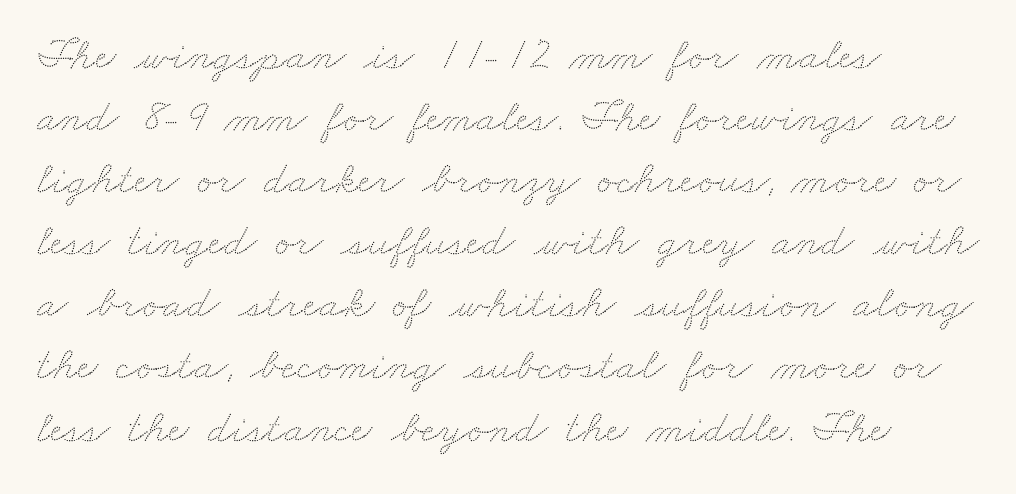
Every row of glyphs begins at an identical x-position on the left. If you measured baseline to baseline, you'd find a middling distance. Nobody touched the tracking dial on this one. The space directly below the letters is spotless. This sample has the flowing, uneven cadence of proportional lettering.
